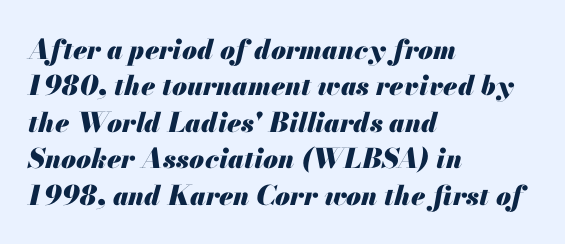
In terms of letterspacing, this is plain default setting. Check under the words: just untouched page. The rendering uses a moderate line-height, typical for paragraphs. The glyphs look as if they've been sheared to an angle.
